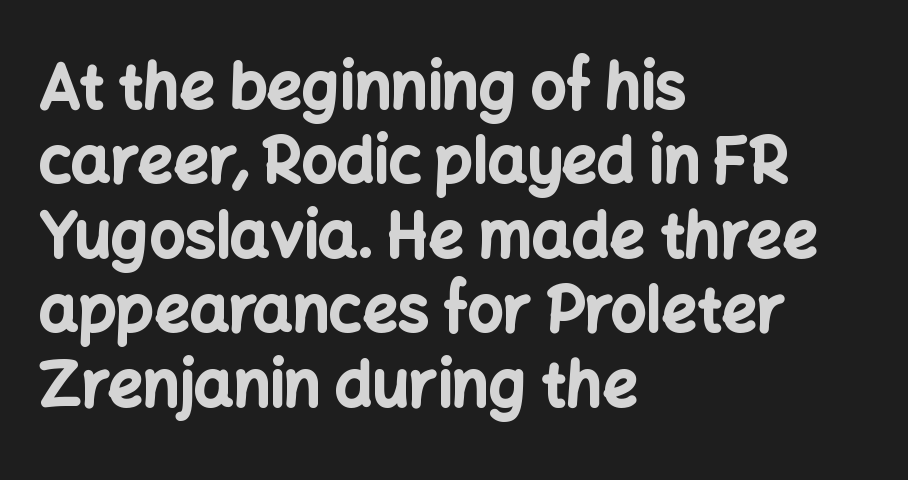
The image shows 62 px bold sans-serif type, upright; set left-aligned, line spacing 1.2x, normal letter spacing, not underlined; low stroke contrast and a medium x-height.
